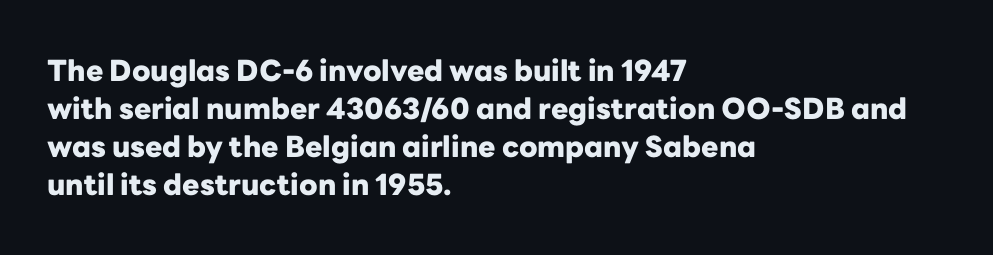
Q: Is the text bold? A: Yes.
Q: Is the text italic (slanted)? A: No, it is upright.
Q: Is the typeface a serif or a sans-serif typeface? A: Sans-serif.
Q: Is the text underlined? A: No.
Q: How is the paragraph aligned? A: Left-aligned.
Q: Is the spacing between letters normal or unusually wide? A: Normal.
Q: Is the spacing between lines tight, normal or loose? A: Normal.
Q: Width (condensed, normal, or wide)? A: Normal.
Q: Stroke contrast? A: Low.
Q: x-height? A: Medium.
Q: Monospaced? A: No.
